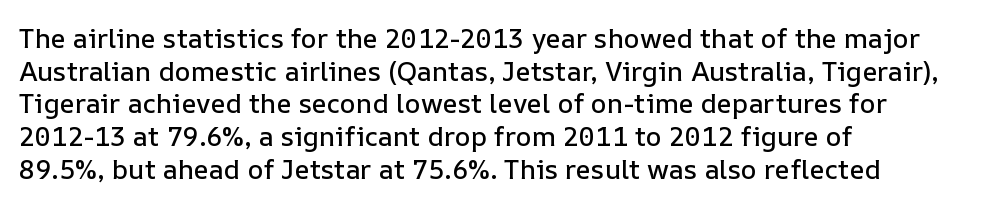
The image shows 27 px text type, upright; set left-aligned, line spacing 1.21x, normal letter spacing, not underlined.
